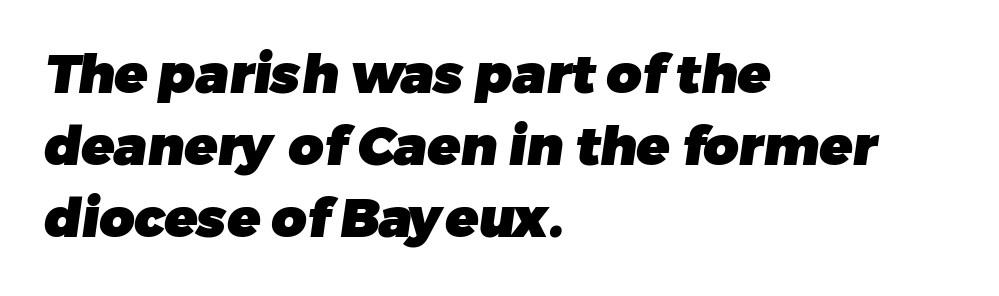
{"serif": "no", "bold": "yes", "weight": "heavy", "width": "normal", "stroke_contrast": "low", "x_height": "medium", "monospaced": "no", "underline": "no", "align": "left", "line_spacing": "normal", "line_spacing_ratio": 1.33, "letter_spacing": "normal", "letter_spacing_em": 0.0, "glyph_px": 54}
